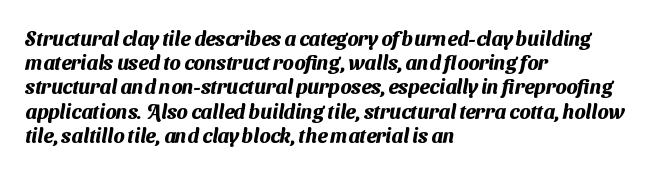
Q: Is the text bold? A: Yes.
Q: Is the text underlined? A: No.
Q: How is the paragraph aligned? A: Left-aligned.
Q: Is the spacing between letters normal or unusually wide? A: Normal.
